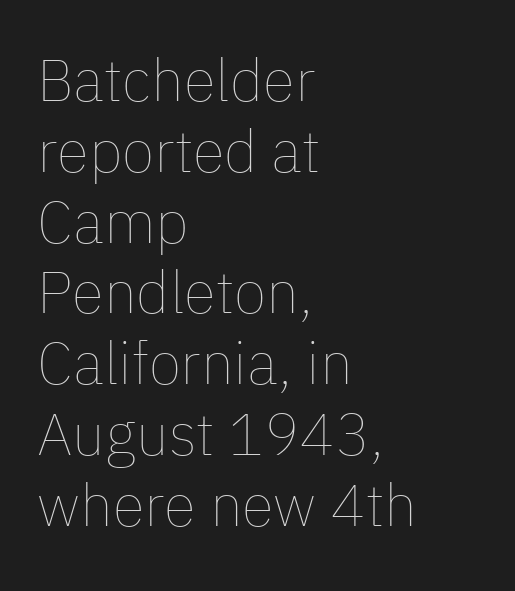
The image shows 59 px thin type, upright; set left-aligned, line spacing 1.2x, normal letter spacing, not underlined; low stroke contrast and a medium x-height.
